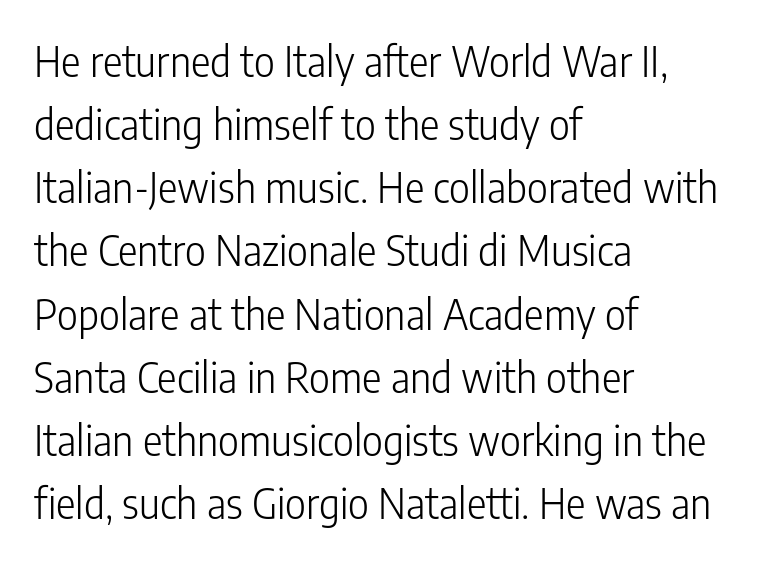
{"serif": "no", "italic": "no", "bold": "no", "weight": "light", "width": "condensed", "stroke_contrast": "low", "x_height": "medium", "monospaced": "no", "underline": "no", "align": "left", "line_spacing": "normal", "line_spacing_ratio": 1.54, "letter_spacing": "normal", "letter_spacing_em": 0.0, "glyph_px": 41}
